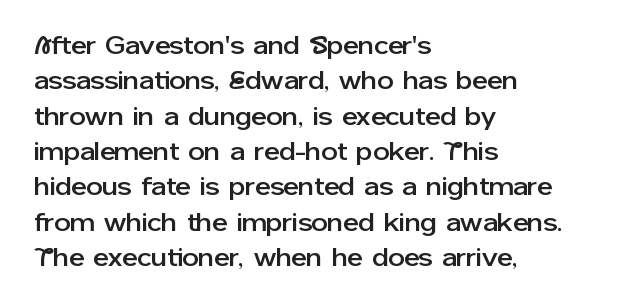
The image shows 26 px text type, upright; set left-aligned, normal line spacing (1.36x), normal letter spacing, not underlined.
